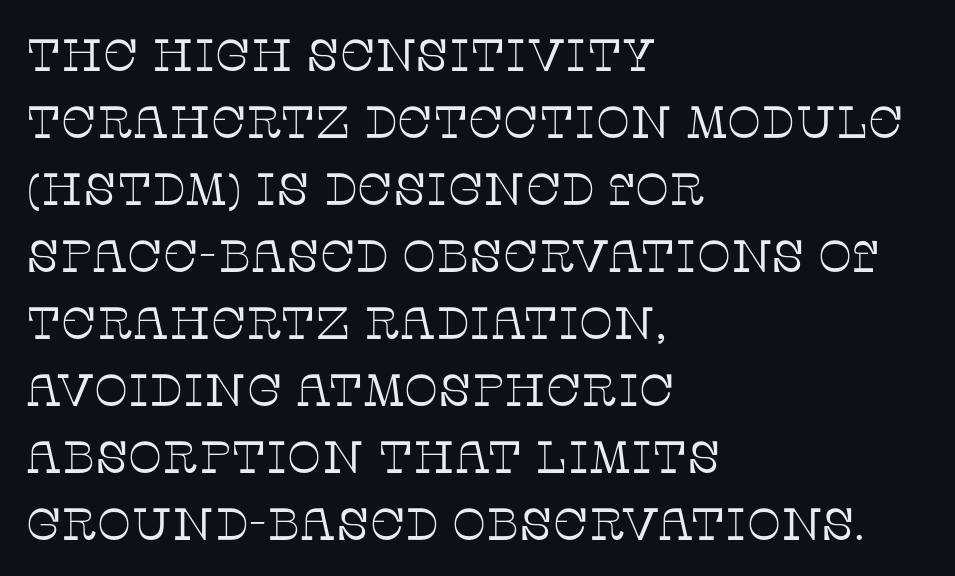
{"serif": "yes", "italic": "no", "bold": "no", "weight": "thin", "width": "normal", "stroke_contrast": "low", "x_height": "large", "monospaced": "no", "underline": "no", "align": "left", "line_spacing": "normal", "line_spacing_ratio": 1.49, "letter_spacing": "normal", "letter_spacing_em": 0.0, "glyph_px": 45}
